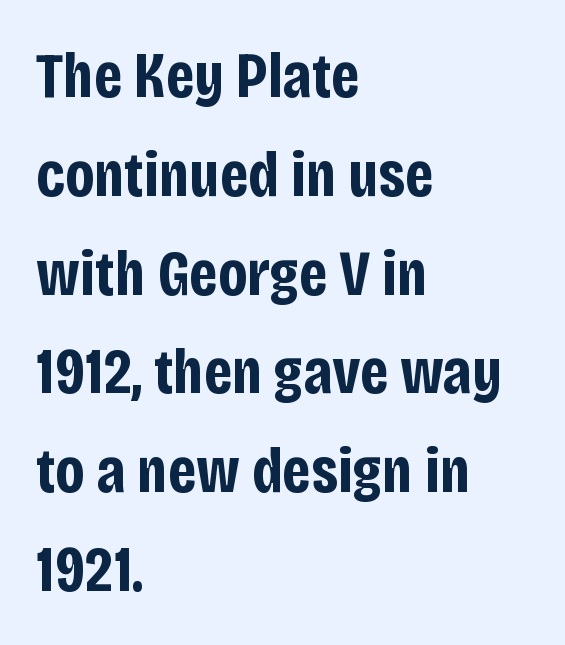
Classification — sans serif. All the whitespace from short lines collects on the right. Think of a printed novel: that variable character pitch is what you see here. Compared with an ordinary text face, these strokes are far heavier — a full bold. The passage shown stacks its lines at a standard gap.
